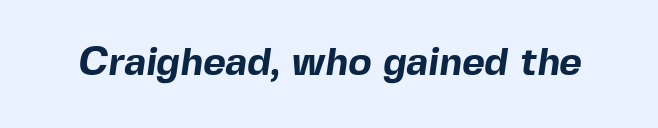
Descenders are the only things crossing below the line. Bold? Absolutely — the strokes are thick and heavy. Spacing verdict: proportional, widths tailored to each character. The glyphs in this specimen are sans serif.
